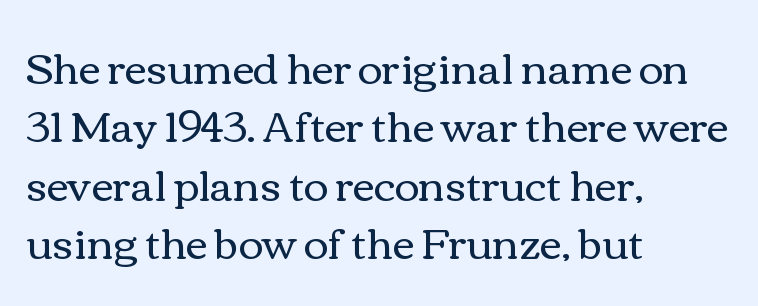
Is this a fixed-width face? No — the glyphs have proportional, varying widths. Notice how descenders clear the ascenders below comfortably — that's standard leading. Descenders are the only things crossing below the line. The text block is weighted toward the left margin, trailing off unevenly rightward. Tracking here is standard; glyphs follow each other at the usual distance. Does the lettering tilt? It doesn't — this is upright.
